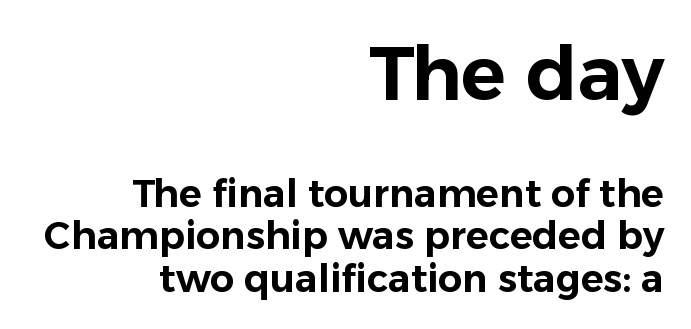
Q: Is the text italic (slanted)? A: No, it is upright.
Q: Is the typeface a serif or a sans-serif typeface? A: Sans-serif.
Q: Is the text underlined? A: No.
Q: How is the paragraph aligned? A: Right-aligned.
Q: Is the spacing between letters normal or unusually wide? A: Normal.
Q: Is the spacing between lines tight, normal or loose? A: Tight.
Q: Which block of text is set in a larger size, the first (top) or the second (bottom)? A: The first (top) one.
Q: Width (condensed, normal, or wide)? A: Normal.
Q: Stroke contrast? A: Low.
Q: x-height? A: Medium.
Q: Monospaced? A: No.
